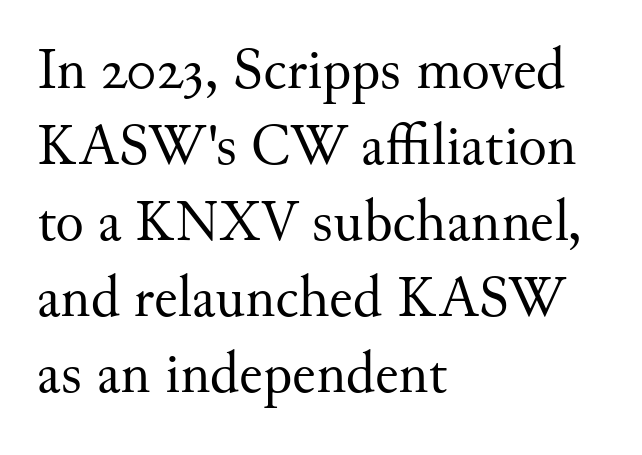
The image shows 59 px regular-weight serif type, upright; set left-aligned, normal line spacing (1.29x), normal letter spacing, not underlined; medium stroke contrast and a small x-height.
